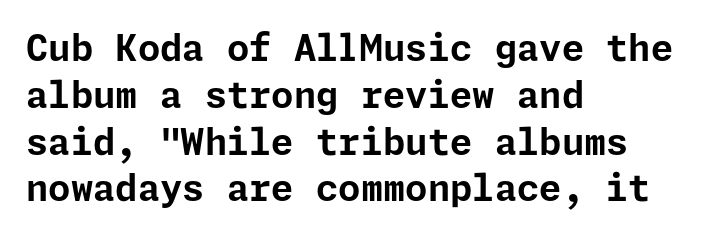
The strip under each line holds only bare page. Characters follow at the spacing the type designer built in. A student would call this left alignment; a typographer would say flush left, rag right. This is sans-serif lettering, the kind often seen on screens and signage.
